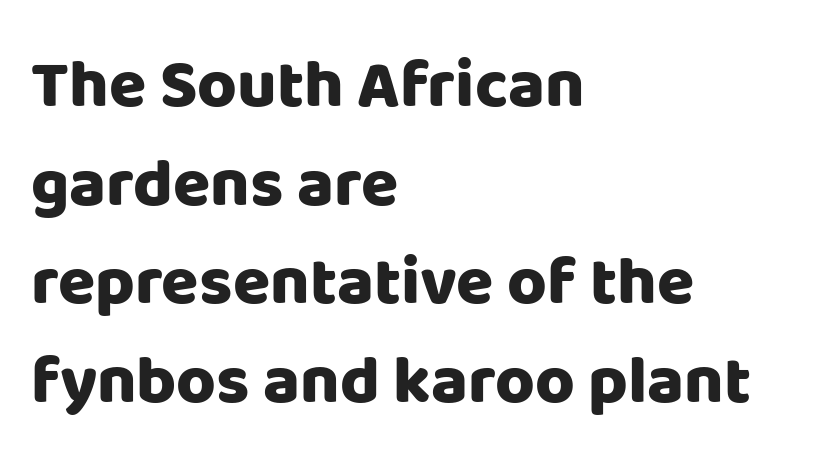
How would I describe the line gaps? Plain and ordinary. Layout note: lines flush left. Does extra space separate the letters? No, they use regular spacing. The strip under each line holds only bare page. Posture: vertical. The rendering shows plain stroke endings on the letterforms — a sans-serif design.
